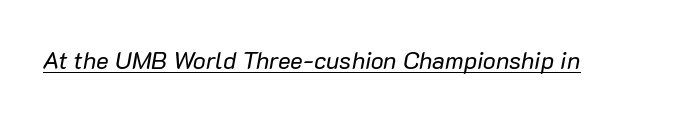
Think standard paragraph weight, or any step lighter than that. Notice how the stems are inclined rather than vertical — that's the hallmark of italics. The letters sit at their default tracking, neither squeezed nor spread. Check the space under the baseline: a stroke is drawn there.
